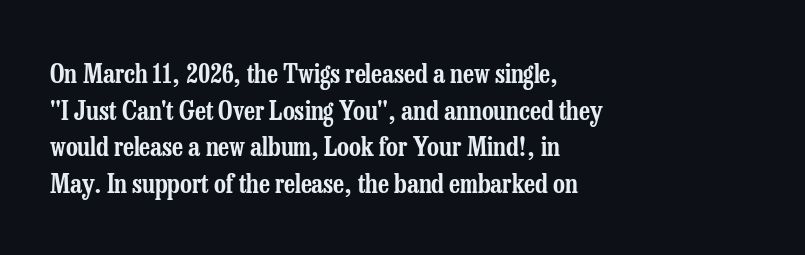
Here the glyphs are tracked normally, forming tight word shapes. Upright lettering throughout. Underline: absent. The lines are quadded left.
